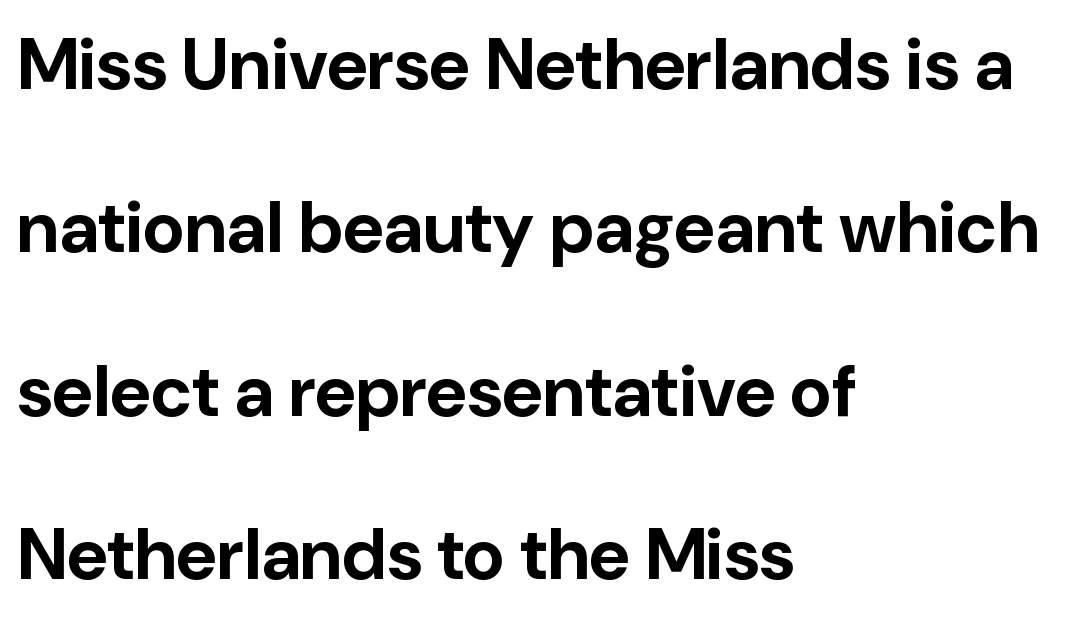
The axis of the letterforms is exactly vertical. Each letter keeps its own natural width here, so spacing adapts to shape. The passage shown is typeset with a sans-serif family. Which margin do the lines hug? The left one — the right edge is uneven. This rendering features lettering with no underline.
